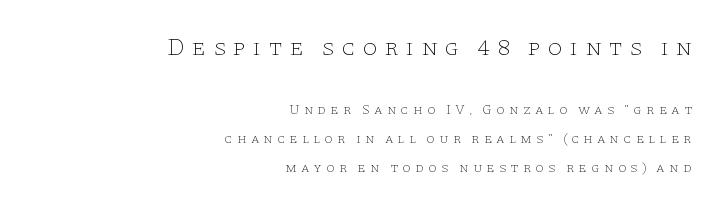
The type sits square on the baseline with zero lean. The rendering uses a large line-height, opening up the rows. Which of the two is more prominent by size? The first, at the top. Spacing between characters has been opened up far beyond the box default. The setting favours the right margin, as signatures and pull-quotes sometimes do.
